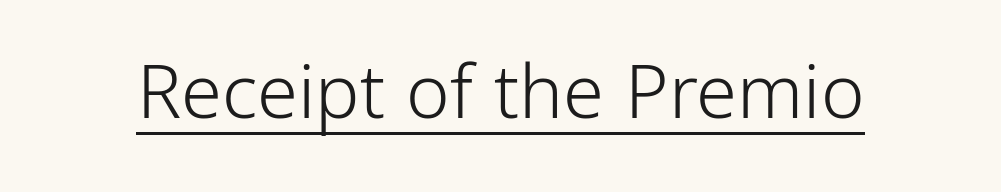
{"serif": "no", "italic": "no", "bold": "no", "weight": "light", "width": "condensed", "stroke_contrast": "low", "x_height": "medium", "monospaced": "no", "underline": "yes", "letter_spacing": "normal", "letter_spacing_em": 0.0, "glyph_px": 74}
